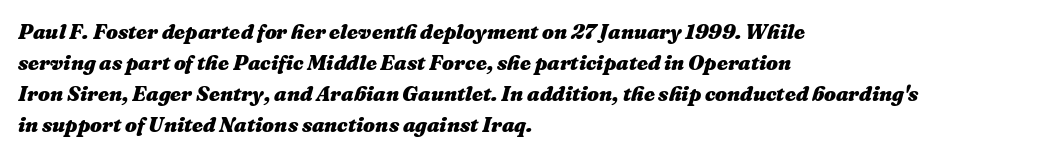
The image shows 21 px bold type, italic (leaning right); set left-aligned, normal line spacing (1.47x), normal letter spacing, not underlined.
